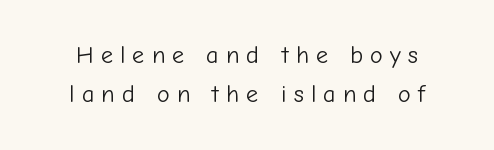
Q: Is the text bold? A: No.
Q: Is the text italic (slanted)? A: No, it is upright.
Q: Is the text underlined? A: No.
Q: Is the spacing between letters normal or unusually wide? A: Unusually wide.
Q: Is the spacing between lines tight, normal or loose? A: Normal.
